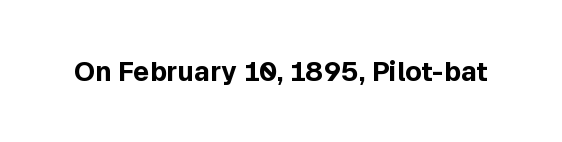
Q: Is the text bold? A: Yes.
Q: Is the text italic (slanted)? A: No, it is upright.
Q: Is the text underlined? A: No.
Q: Is the spacing between letters normal or unusually wide? A: Normal.
